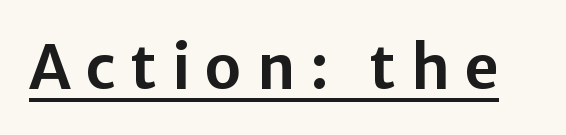
The image shows 60 px sans-serif type, upright; set unusually wide letter spacing (+0.25 em), underlined; low stroke contrast and a medium x-height.
